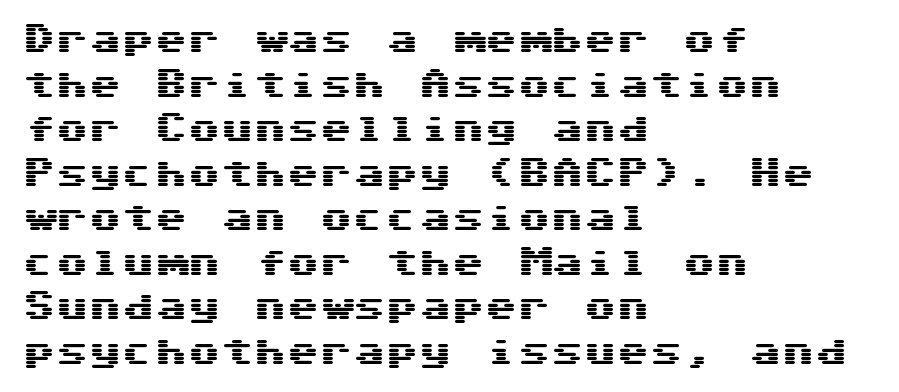
Honestly, there is no underline to notice here at all. Default kerning and tracking; the words read as compact shapes. The type sits square on the baseline with zero lean. Letterform terminals end flat and unadorned throughout the passage. Is there much room between lines? A standard amount, neither cramped nor airy. The lines in this sample share a left origin and differ only in where they stop.
